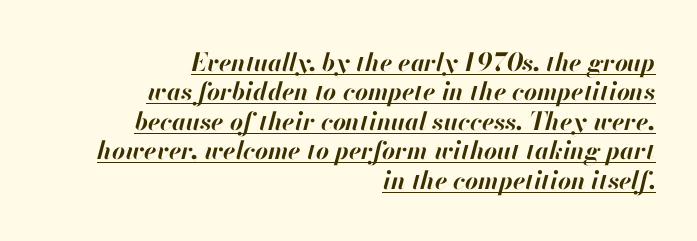
Q: Is the text bold? A: Yes.
Q: Is the text italic (slanted)? A: Yes, it leans right by about 13 degrees.
Q: Is the text underlined? A: Yes.
Q: How is the paragraph aligned? A: Right-aligned.
Q: Is the spacing between letters normal or unusually wide? A: Normal.
